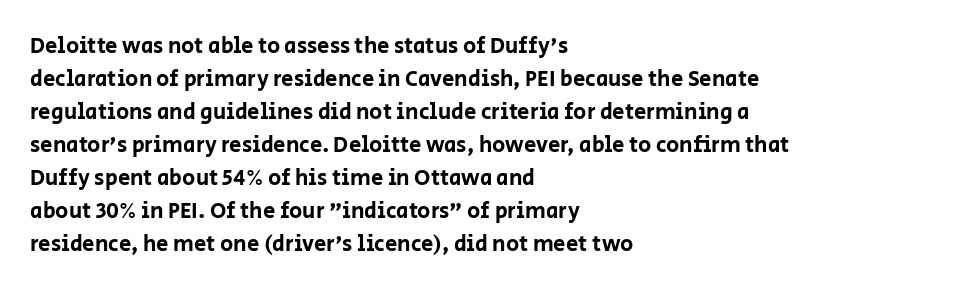
{"italic": "no", "underline": "no", "align": "left", "line_spacing": "normal", "line_spacing_ratio": 1.5, "letter_spacing": "normal", "letter_spacing_em": 0.0, "glyph_px": 22}
